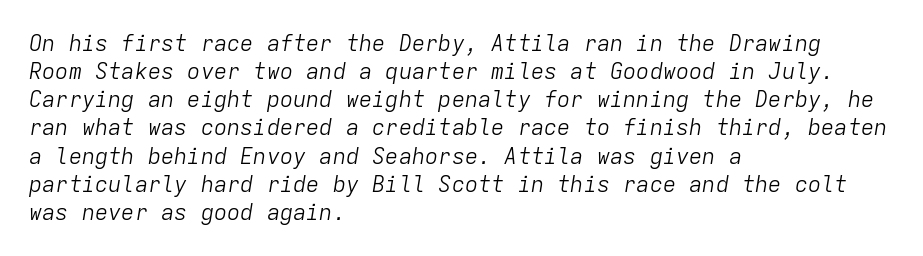
{"italic": "yes", "lean": "right", "slant_degrees": 9, "bold": "no", "underline": "no", "align": "left", "line_spacing": "normal", "line_spacing_ratio": 1.28, "letter_spacing": "normal", "letter_spacing_em": 0.0, "glyph_px": 22}
